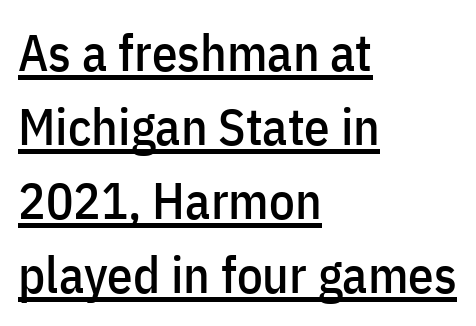
This sample uses a sans-serif face. The sample's only ornament is a line tracing under the words. Does extra space separate the letters? No, they use regular spacing. The rendering uses natural spacing where letterforms have individual widths. The line-height multiplier appears to be the usual default. Style check: upright.
